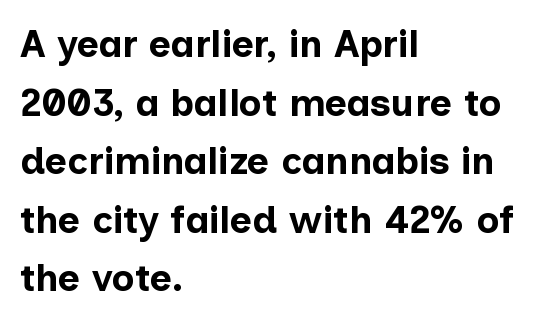
{"serif": "no", "italic": "no", "bold": "yes", "weight": "bold", "width": "normal", "stroke_contrast": "low", "x_height": "medium", "monospaced": "no", "underline": "no", "align": "left", "line_spacing": "normal", "line_spacing_ratio": 1.54, "letter_spacing": "normal", "letter_spacing_em": 0.0, "glyph_px": 38}
